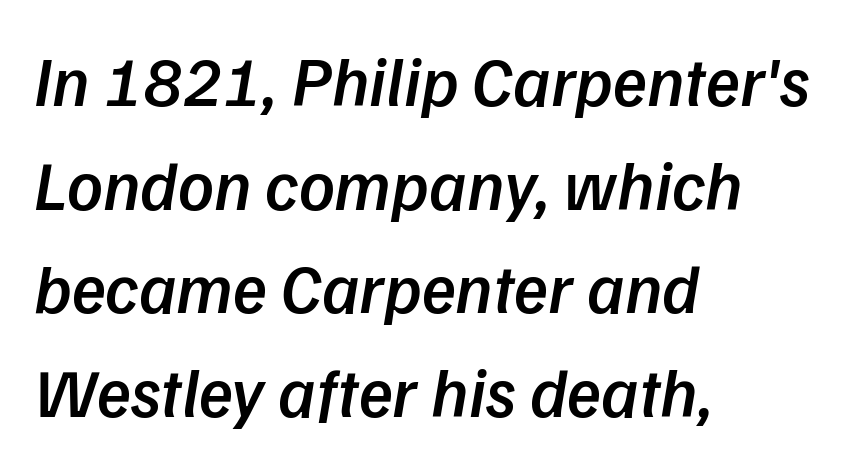
{"serif": "no", "bold": "semi", "weight": "semibold", "width": "normal", "stroke_contrast": "low", "x_height": "medium", "monospaced": "no", "underline": "no", "align": "left", "line_spacing": "normal", "line_spacing_ratio": 1.48, "letter_spacing": "normal", "letter_spacing_em": 0.0, "glyph_px": 70}
